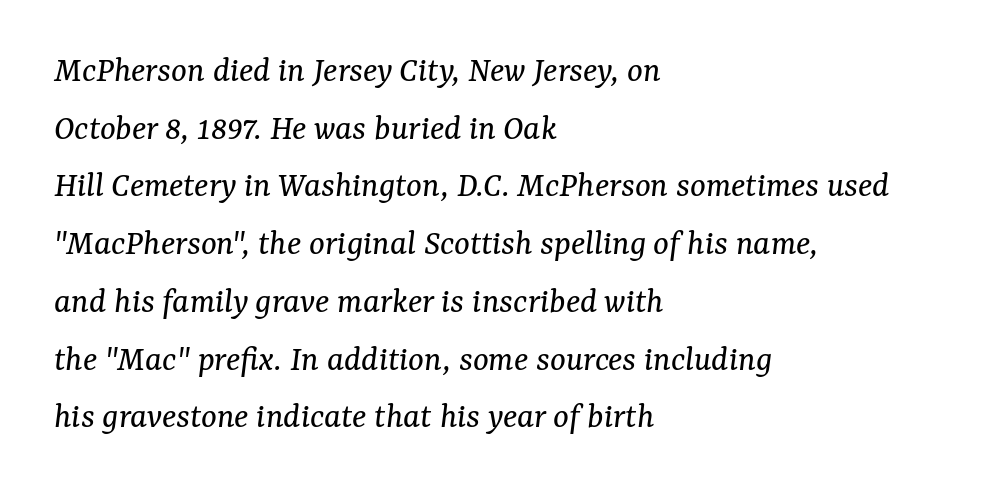
The image shows 37 px regular-weight serif type, italic (leaning right); set left-aligned, normal line spacing (1.56x), normal letter spacing, not underlined; medium stroke contrast and a medium x-height.
